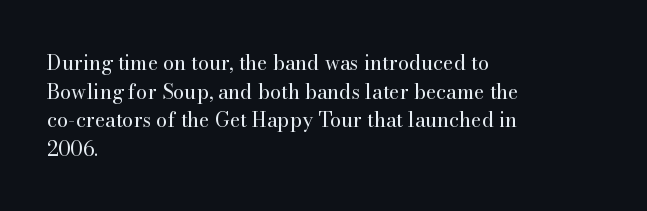
Q: Is the text bold? A: No.
Q: Is the text italic (slanted)? A: No, it is upright.
Q: Is the text underlined? A: No.
Q: How is the paragraph aligned? A: Left-aligned.
Q: Is the spacing between letters normal or unusually wide? A: Normal.
Q: Is the spacing between lines tight, normal or loose? A: Normal.
